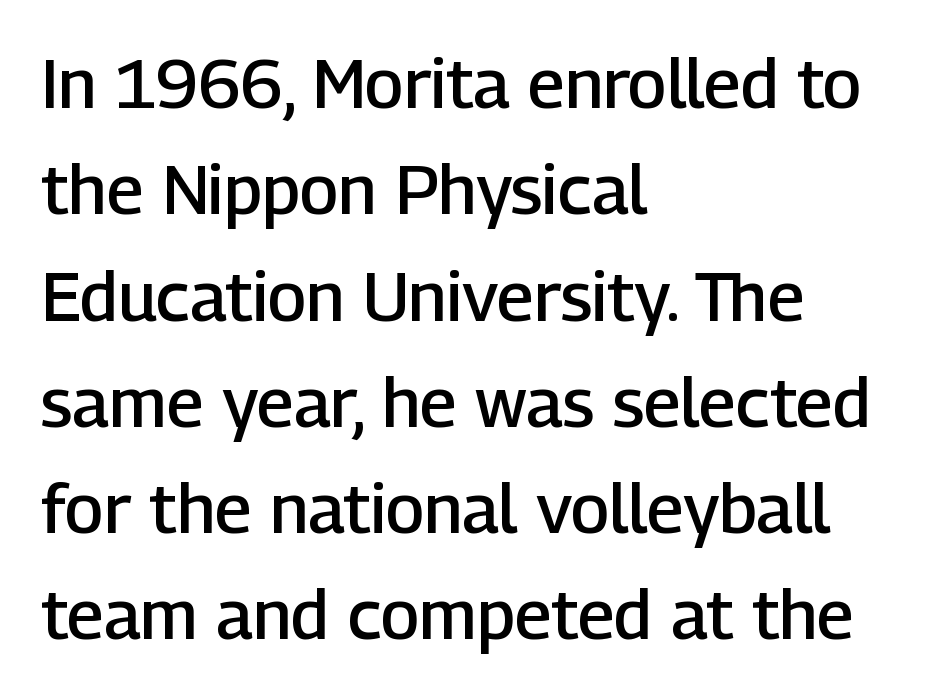
Each word holds together tightly as a unit, with standard inter-letter gaps. Descenders hang freely into open space. These lines stack with their left ends in a neat column. This is moderately heavy type, rendered in semibold.
